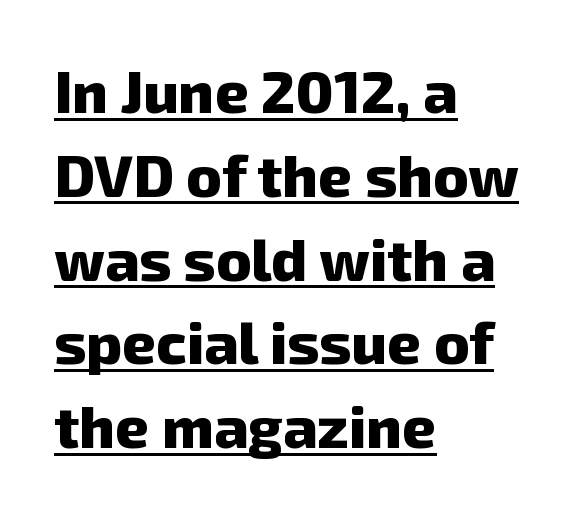
{"serif": "no", "bold": "yes", "weight": "heavy", "width": "normal", "stroke_contrast": "low", "x_height": "medium", "monospaced": "no", "underline": "yes", "align": "left", "line_spacing": "normal", "line_spacing_ratio": 1.42, "letter_spacing": "normal", "letter_spacing_em": 0.0, "glyph_px": 59}
